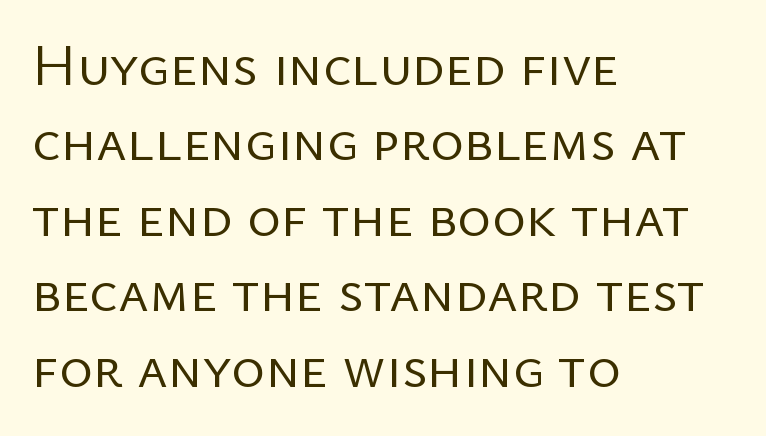
Posture: vertical. Reading down the block, your eye returns to a fixed left position each line. No heavy texture on the line: the type isn't bold. Is the letter spacing exaggerated? No — it looks like the ordinary default. Is this a sans? Yes — the strokes have no serifs.
